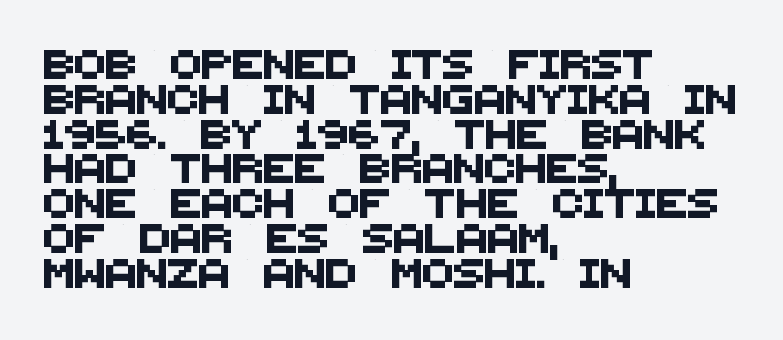
Unlike a traditional serif, this face leaves its strokes unadorned. Short and long lines alike share a common starting point at left. Character widths vary here, with narrow letters taking less room than wide ones. The strip under each line holds only bare page. Compared with typical body copy, the letter spacing here is the same.
